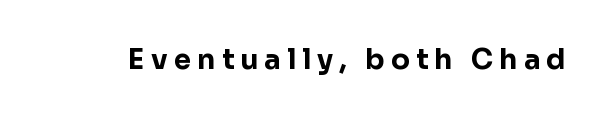
This sample uses a sans-serif face. Set as a true bold cut, around the 700 mark. Ascenders rise straight up at ninety degrees. The gaps between neighbouring characters are conspicuously large.
